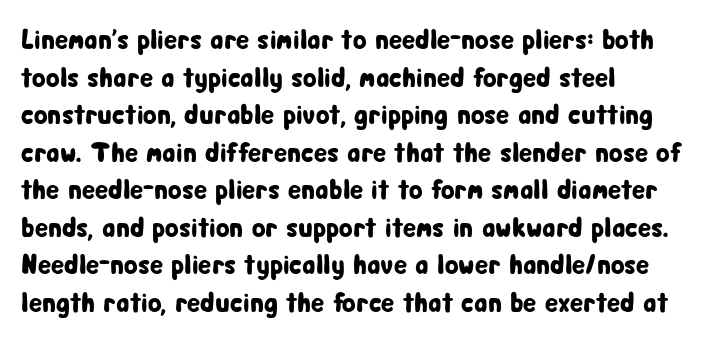
{"serif": "no", "italic": "no", "width": "condensed", "stroke_contrast": "low", "x_height": "medium", "monospaced": "no", "underline": "no", "align": "left", "line_spacing": "normal", "line_spacing_ratio": 1.34, "letter_spacing": "normal", "letter_spacing_em": 0.0, "glyph_px": 28}
